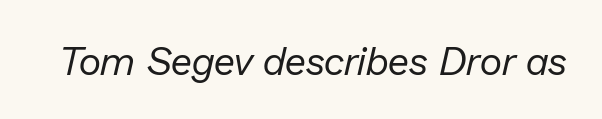
The image shows 39 px regular-weight type, italic (leaning right); set normal letter spacing, not underlined; low stroke contrast and a medium x-height.
